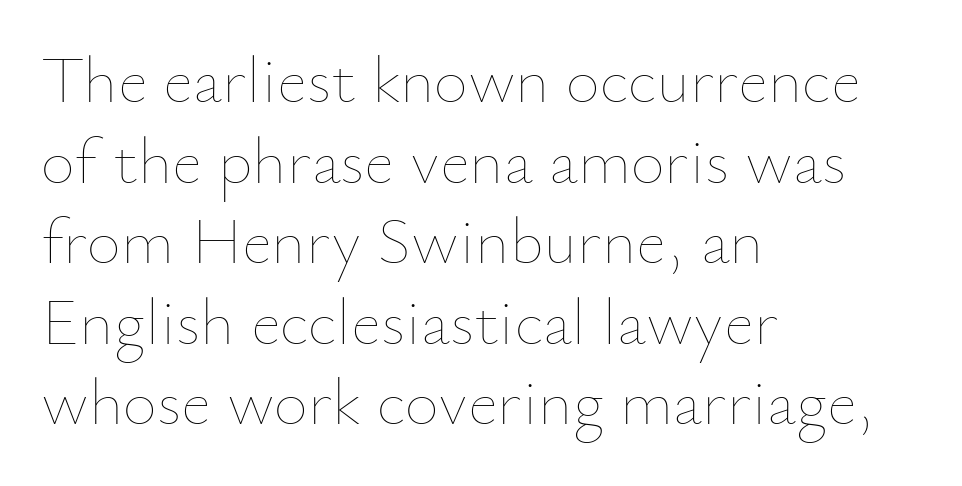
{"italic": "no", "bold": "no", "weight": "thin", "width": "normal", "stroke_contrast": "low", "x_height": "small", "monospaced": "no", "underline": "no", "align": "left", "line_spacing_ratio": 1.22, "letter_spacing": "normal", "letter_spacing_em": 0.0, "glyph_px": 66}
